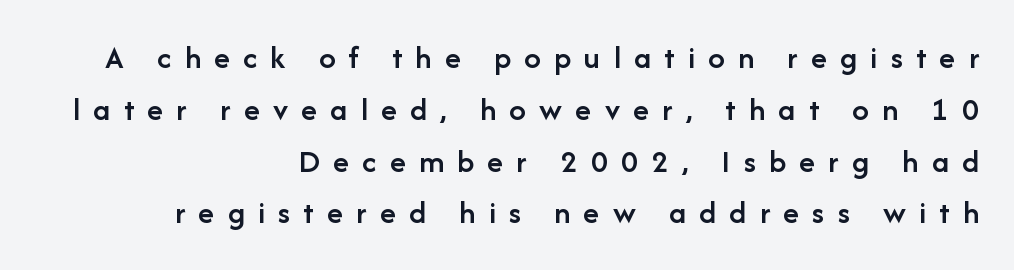
{"serif": "no", "italic": "no", "bold": "semi", "weight": "semibold", "width": "normal", "stroke_contrast": "low", "x_height": "medium", "monospaced": "no", "underline": "no", "align": "right", "line_spacing": "normal", "line_spacing_ratio": 1.57, "letter_spacing": "wide", "letter_spacing_em": 0.4, "glyph_px": 33}
